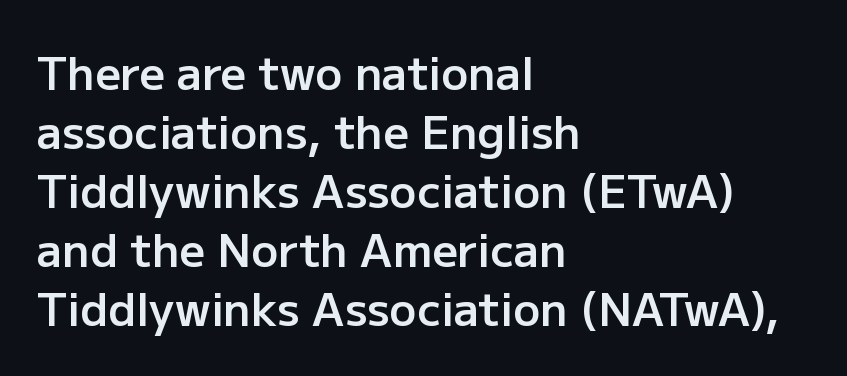
Q: Is the text bold? A: Semi-bold.
Q: Is the text italic (slanted)? A: No, it is upright.
Q: Is the typeface a serif or a sans-serif typeface? A: Sans-serif.
Q: Is the text underlined? A: No.
Q: How is the paragraph aligned? A: Left-aligned.
Q: Is the spacing between letters normal or unusually wide? A: Normal.
Q: Is the spacing between lines tight, normal or loose? A: Normal.
Q: Width (condensed, normal, or wide)? A: Normal.
Q: Stroke contrast? A: Low.
Q: x-height? A: Medium.
Q: Monospaced? A: No.
